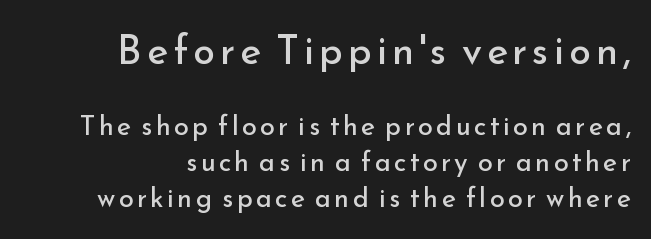
The image shows 40 px regular-weight sans-serif type, upright; set right-aligned, normal line spacing (1.33x), not underlined; the first (top) block is 1.48x larger; low stroke contrast and a small x-height.
